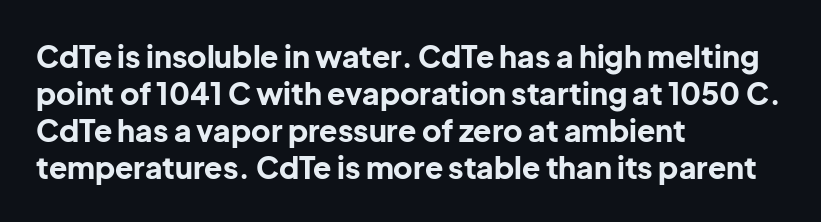
Nothing unusual about the tracking: characters are spaced as the font intends. Nobody drew a line under any word here. Summary of weight: heavy, a full bold. Upright lettering throughout. Serif or sans? Sans — the stroke terminals are bare. Typeset ragged right — the left edge is the straight one.
